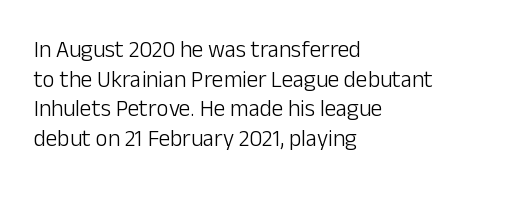
{"italic": "no", "bold": "no", "underline": "no", "align": "left", "line_spacing": "normal", "line_spacing_ratio": 1.29, "letter_spacing": "normal", "letter_spacing_em": 0.0, "glyph_px": 23}
